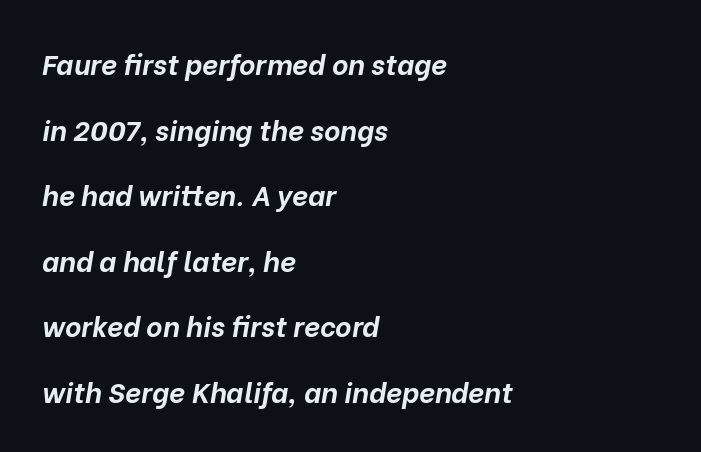
Q: Is the text bold? A: Yes.
Q: Is the text italic (slanted)? A: Yes, it leans right by about 10 degrees.
Q: Is the text underlined? A: No.
Q: How is the paragraph aligned? A: Left-aligned.
Q: Is the spacing between letters normal or unusually wide? A: Normal.
Q: Is the spacing between lines tight, normal or loose? A: Loose.
Q: Width (condensed, normal, or wide)? A: Normal.
Q: Stroke contrast? A: Low.
Q: x-height? A: Medium.
Q: Monospaced? A: No.
